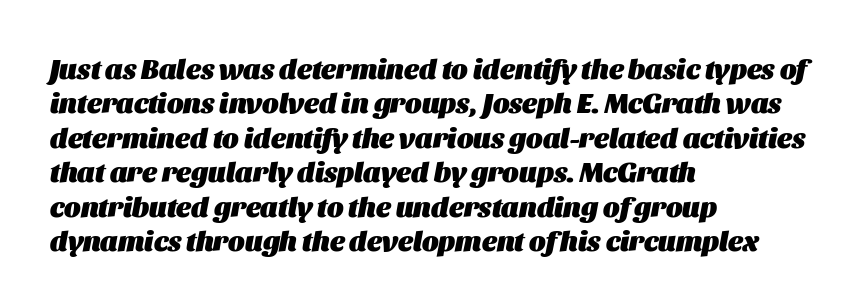
You could call the tracking neutral — neither tight nor loose. The setting favours the left margin, as ordinary paragraphs usually do. In terms of posture, this sample is oblique. The rendering uses natural spacing where letterforms have individual widths. The string is rendered with underlining switched off.
